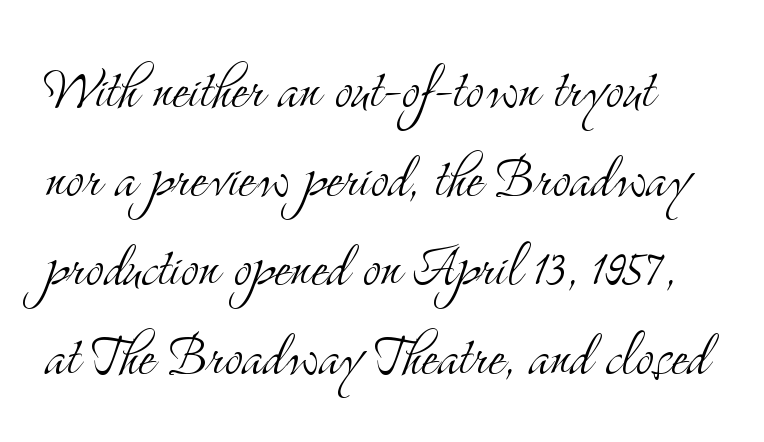
A typesetter would call this zero additional tracking. Think of a printed novel: that variable character pitch is what you see here. The words here are not underlined. The passage shown stacks its lines at a standard gap. Does the copy run flush right? No — it runs flush left.
